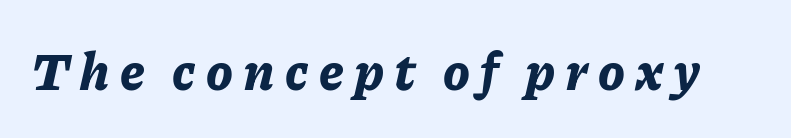
{"italic": "yes", "lean": "right", "slant_degrees": 11, "bold": "yes", "weight": "bold", "width": "normal", "stroke_contrast": "low", "x_height": "medium", "monospaced": "no", "underline": "no", "glyph_px": 53}
